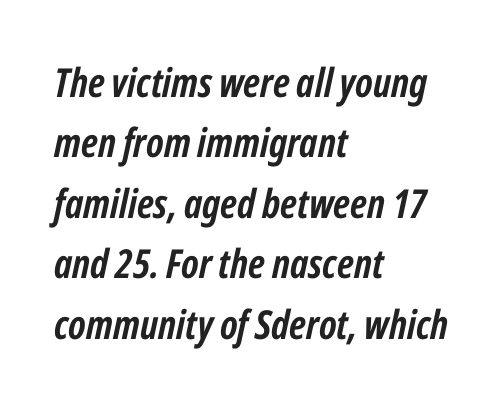
{"italic": "yes", "lean": "right", "slant_degrees": 12, "bold": "yes", "weight": "semibold", "width": "condensed", "stroke_contrast": "low", "x_height": "medium", "monospaced": "no", "underline": "no", "align": "left", "line_spacing": "normal", "line_spacing_ratio": 1.51, "letter_spacing": "normal", "letter_spacing_em": 0.0, "glyph_px": 40}
